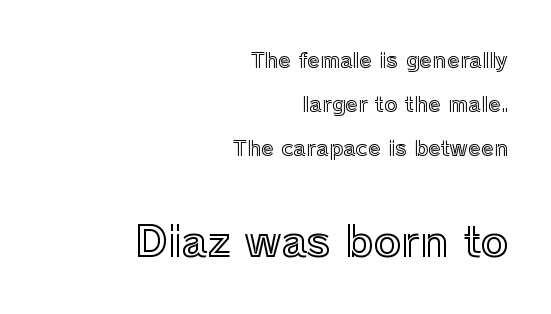
Visually the block forms a straight wall on the right and a jagged coastline on the left. If you squint, the bottom block still reads clearly — it's the larger of the two. Caption: standard tracking, unaltered. The space directly below the letters is spotless. One glance says open: line gaps are wider than usual.
